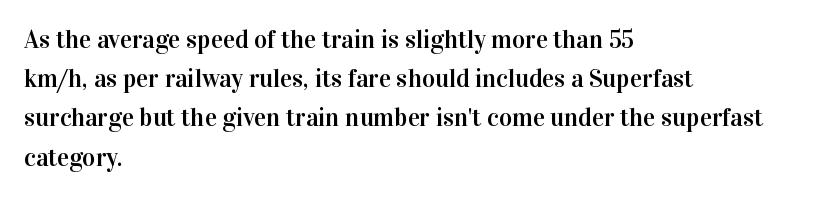
{"italic": "no", "underline": "no", "align": "left", "line_spacing": "normal", "line_spacing_ratio": 1.57, "letter_spacing": "normal", "letter_spacing_em": 0.0, "glyph_px": 25}
